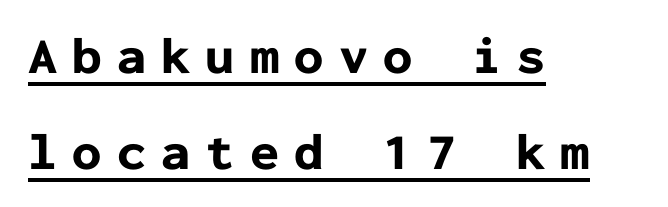
A typesetter would call this monospace, since all characters share one set width. Set as a true bold cut, around the 700 mark. Tracking value appears strongly positive — letters spread wide. Leftover space on each line is placed entirely after the last word.
